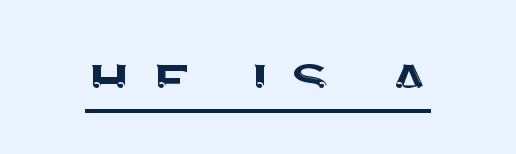
Underlining? Definitely there. What stands out about the letter spacing? Its width — letters are far apart. Looks like regular typesetting: each glyph gets only the width it needs. If you drew a line through each stem, it would be perfectly vertical. Classification — sans serif.
